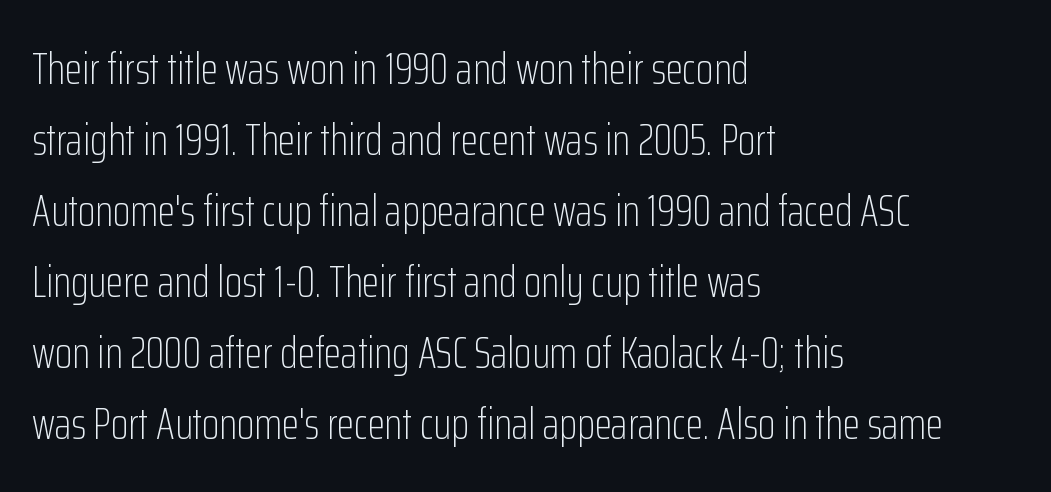
The image shows 45 px light, condensed sans-serif type, upright; set left-aligned, normal line spacing (1.58x), normal letter spacing, not underlined; low stroke contrast and a medium x-height.
